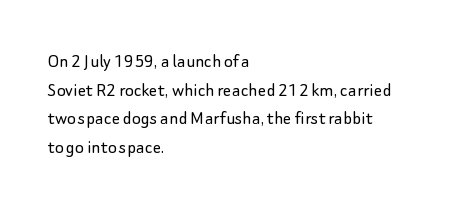
Line beginnings align vertically; line endings do not. Whoever set this chose a conventional vertical rhythm. Stroke mass is kept to a normal reading level or below. Nobody touched the tracking dial on this one.
